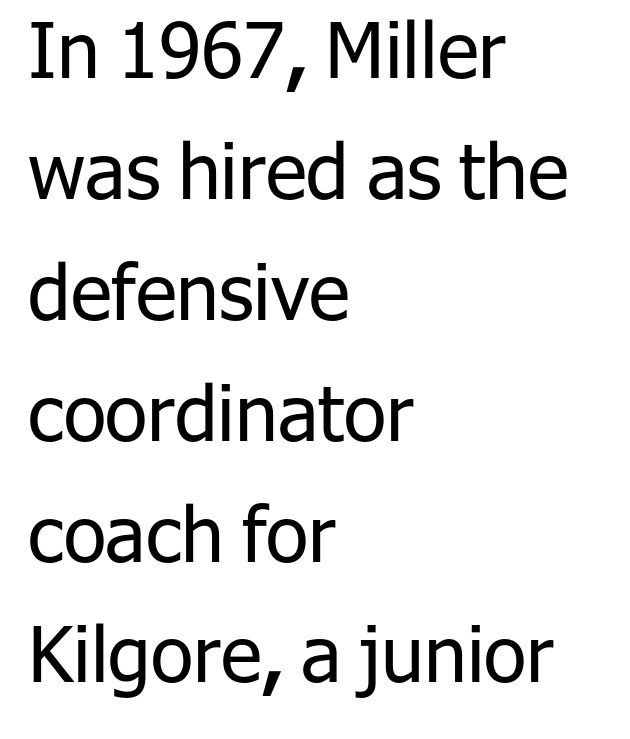
{"serif": "no", "italic": "no", "bold": "no", "weight": "regular", "width": "normal", "stroke_contrast": "low", "x_height": "medium", "monospaced": "no", "underline": "no", "align": "left", "line_spacing": "normal", "line_spacing_ratio": 1.57, "letter_spacing": "normal", "letter_spacing_em": 0.0, "glyph_px": 77}
